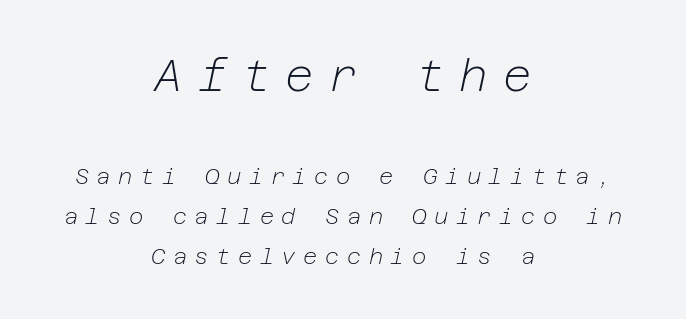
Q: Is the text bold? A: No.
Q: Is the text italic (slanted)? A: Yes, it leans right by about 12 degrees.
Q: Is the text underlined? A: No.
Q: How is the paragraph aligned? A: Centered.
Q: Is the spacing between letters normal or unusually wide? A: Unusually wide.
Q: Which block of text is set in a larger size, the first (top) or the second (bottom)? A: The first (top) one.
Q: Width (condensed, normal, or wide)? A: Normal.
Q: Stroke contrast? A: Low.
Q: x-height? A: Medium.
